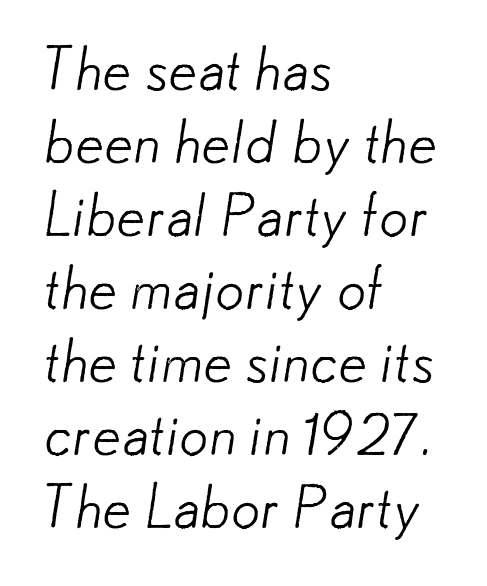
Q: Is the text bold? A: No.
Q: Is the typeface a serif or a sans-serif typeface? A: Sans-serif.
Q: Is the text underlined? A: No.
Q: How is the paragraph aligned? A: Left-aligned.
Q: Is the spacing between letters normal or unusually wide? A: Normal.
Q: Is the spacing between lines tight, normal or loose? A: Normal.
Q: Width (condensed, normal, or wide)? A: Normal.
Q: Stroke contrast? A: Low.
Q: x-height? A: Small.
Q: Monospaced? A: No.
